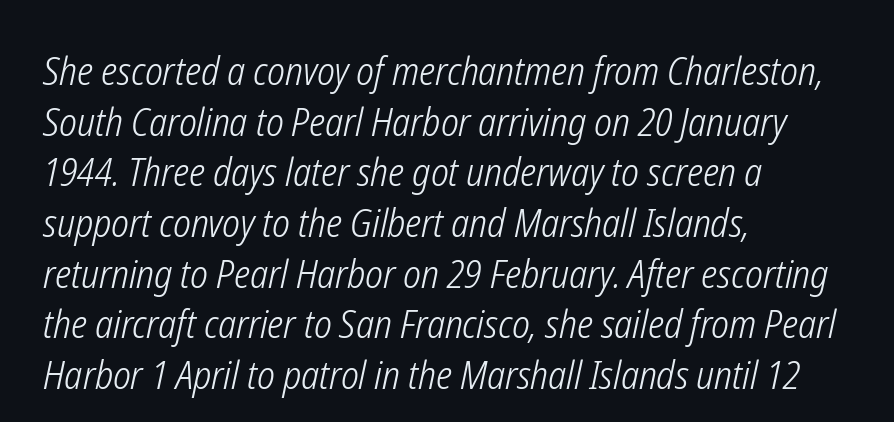
The image shows 39 px light, condensed type, italic (leaning right); set left-aligned, normal line spacing (1.3x), normal letter spacing, not underlined; low stroke contrast and a medium x-height.
